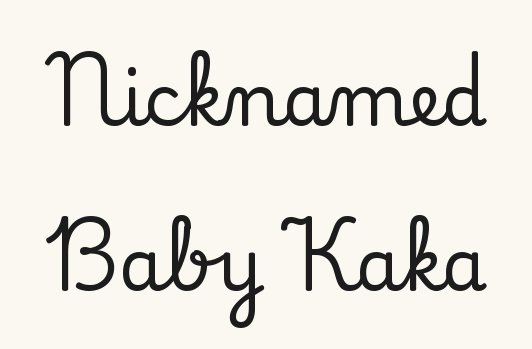
{"serif": "yes", "italic": "no", "width": "normal", "stroke_contrast": "low", "x_height": "small", "monospaced": "no", "underline": "no", "line_spacing": "loose", "line_spacing_ratio": 2.29, "letter_spacing": "normal", "letter_spacing_em": 0.0, "glyph_px": 72}
